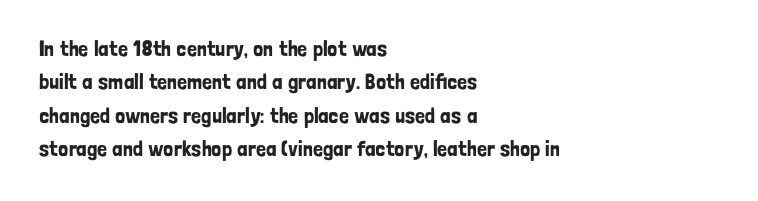
Q: Is the text italic (slanted)? A: No, it is upright.
Q: Is the text underlined? A: No.
Q: How is the paragraph aligned? A: Left-aligned.
Q: Is the spacing between letters normal or unusually wide? A: Normal.
Q: Is the spacing between lines tight, normal or loose? A: Normal.
